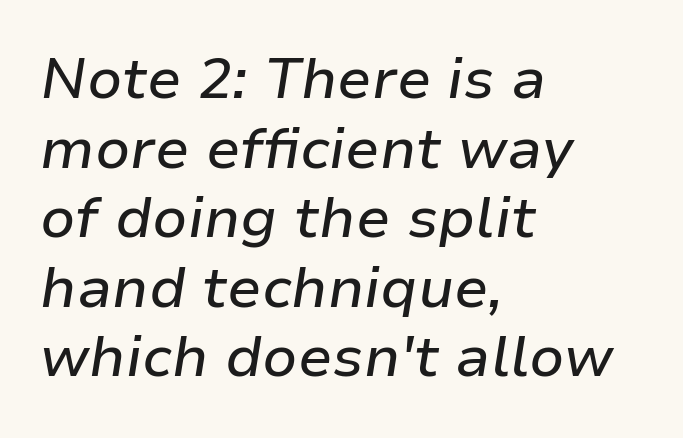
{"italic": "yes", "lean": "right", "slant_degrees": 9, "width": "normal", "stroke_contrast": "low", "x_height": "medium", "monospaced": "no", "underline": "no", "align": "left", "line_spacing_ratio": 1.22, "letter_spacing": "normal", "letter_spacing_em": 0.0, "glyph_px": 57}
